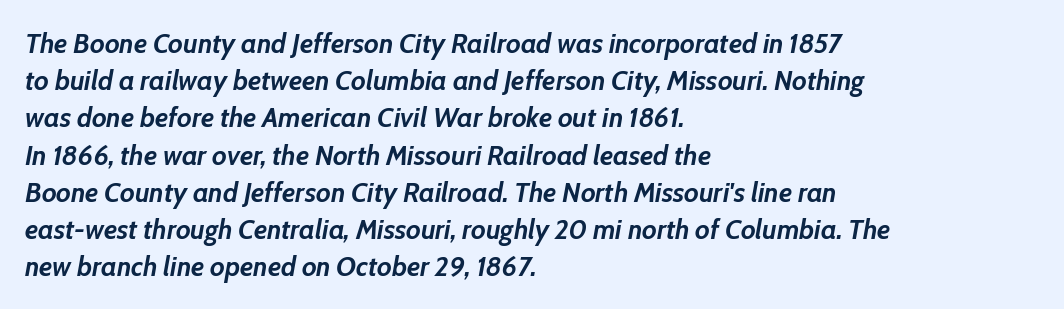
Q: Is the text bold? A: Yes.
Q: Is the text italic (slanted)? A: Yes, it leans right by about 10 degrees.
Q: Is the text underlined? A: No.
Q: How is the paragraph aligned? A: Left-aligned.
Q: Is the spacing between letters normal or unusually wide? A: Normal.
Q: Is the spacing between lines tight, normal or loose? A: Normal.
Q: Width (condensed, normal, or wide)? A: Normal.
Q: Stroke contrast? A: Low.
Q: x-height? A: Medium.
Q: Monospaced? A: No.
